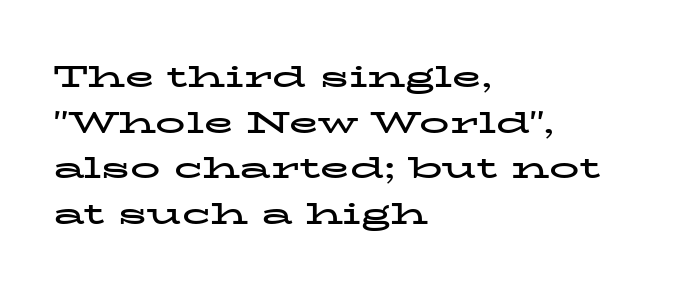
Q: Is the text bold? A: Yes.
Q: Is the text italic (slanted)? A: No, it is upright.
Q: Is the typeface a serif or a sans-serif typeface? A: Serif.
Q: Is the text underlined? A: No.
Q: How is the paragraph aligned? A: Left-aligned.
Q: Is the spacing between letters normal or unusually wide? A: Normal.
Q: Is the spacing between lines tight, normal or loose? A: Normal.
Q: Width (condensed, normal, or wide)? A: Wide.
Q: Stroke contrast? A: Low.
Q: x-height? A: Medium.
Q: Monospaced? A: No.
